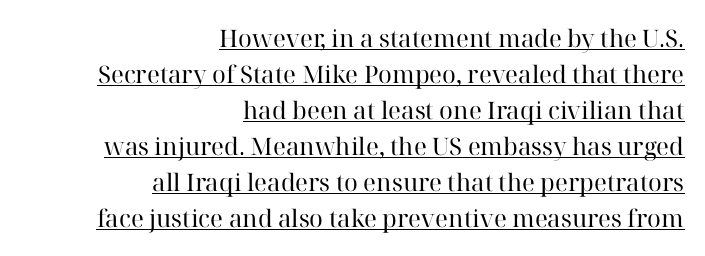
The image shows 24 px text type, upright; set right-aligned, normal line spacing (1.5x), normal letter spacing, underlined.
